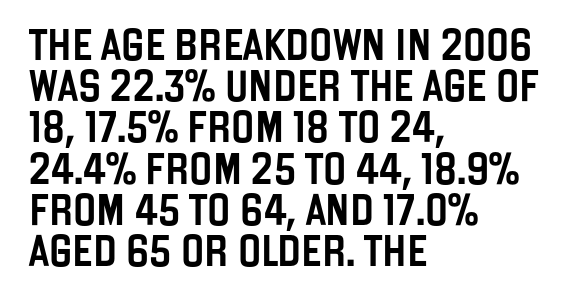
{"serif": "no", "italic": "no", "width": "condensed", "stroke_contrast": "low", "x_height": "large", "monospaced": "no", "underline": "no", "align": "left", "line_spacing": "normal", "line_spacing_ratio": 1.33, "letter_spacing": "normal", "letter_spacing_em": 0.0, "glyph_px": 31}
